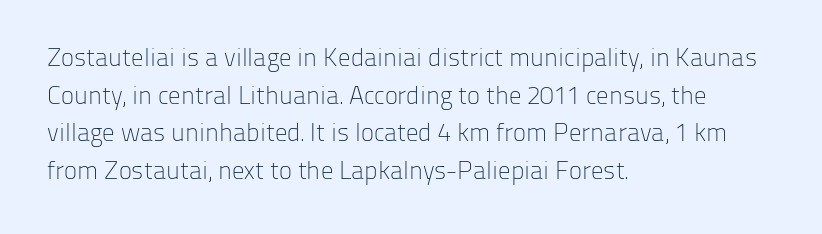
{"italic": "no", "bold": "no", "underline": "no", "align": "left", "line_spacing": "normal", "line_spacing_ratio": 1.51, "letter_spacing": "normal", "letter_spacing_em": 0.0, "glyph_px": 25}
